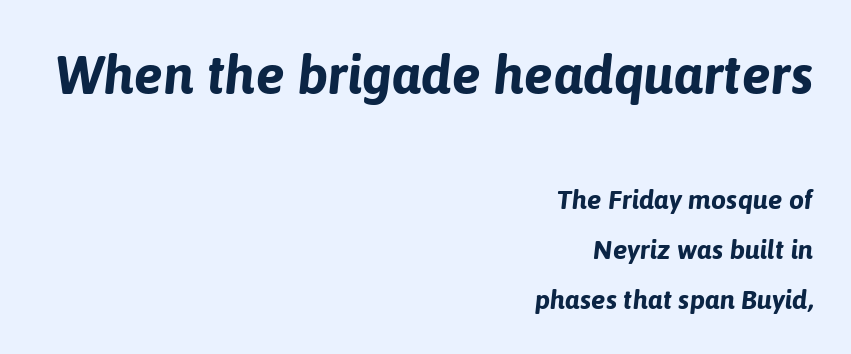
The face used here is proportionally spaced, like ordinary book or web type. Which chunk is bigger? The first one — the top block dwarfs the bottom. Yep, that's italic — everything's leaning. The letters are bold, with thick, heavy strokes. Tracking value appears to be zero — textbook default spacing.
